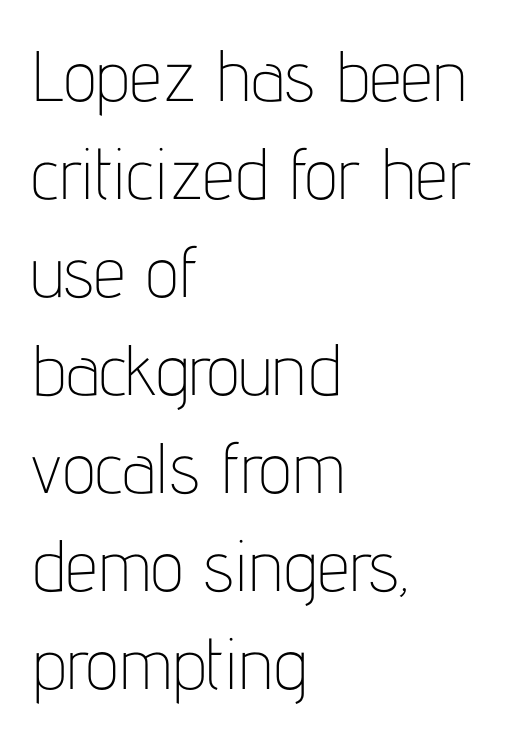
The passage shown is typeset with a sans-serif family. Quick note: underline off. Is this a fixed-width face? No — the glyphs have proportional, varying widths. Typeset ragged right — the left edge is the straight one. Is the type heavy? It reads as light-to-regular instead.
